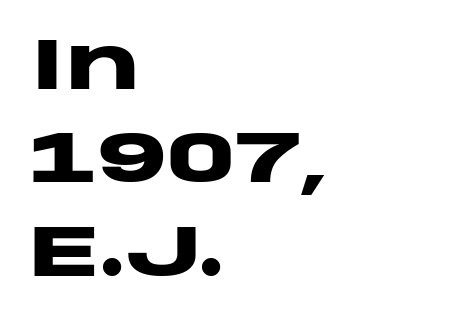
Tall strokes in this sample are plumb rather than angled. The rendering uses a bold face; every stroke is thick and dark. The face used here is a sans, in the tradition of grotesques and geometrics. The space directly below the letters is spotless.
